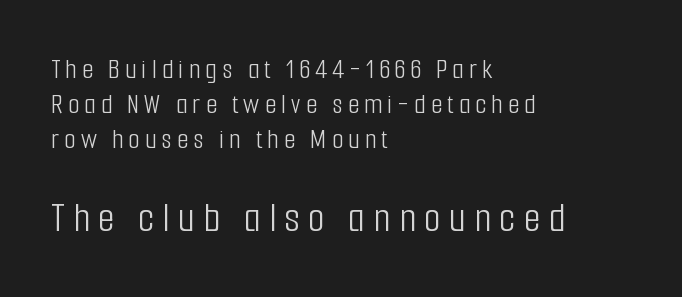
{"serif": "no", "italic": "no", "bold": "no", "weight": "light", "width": "condensed", "stroke_contrast": "low", "x_height": "medium", "monospaced": "no", "underline": "no", "align": "left", "line_spacing_ratio": 1.21, "larger_block": "second", "size_ratio": 1.52, "glyph_px": 44}
